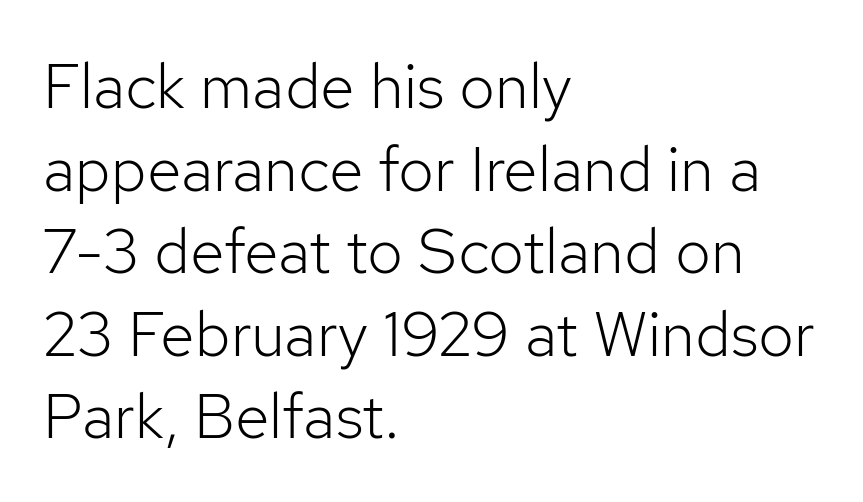
Proportional: the letters do not fall into vertical columns. Which margin do the lines hug? The left one — the right edge is uneven. This block has exactly the height ordinary leading produces. The typeface has the unassuming heft of standard copy or less. Tracking here is standard; glyphs follow each other at the usual distance. This sample uses an upright cut, with every glyph sitting square on the baseline.
